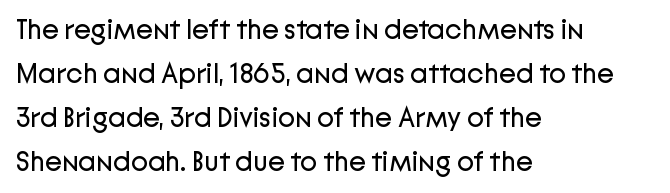
{"serif": "no", "italic": "no", "bold": "no", "weight": "regular", "width": "normal", "stroke_contrast": "low", "x_height": "medium", "monospaced": "no", "underline": "no", "align": "left", "line_spacing": "normal", "line_spacing_ratio": 1.57, "letter_spacing": "normal", "letter_spacing_em": 0.0, "glyph_px": 28}
